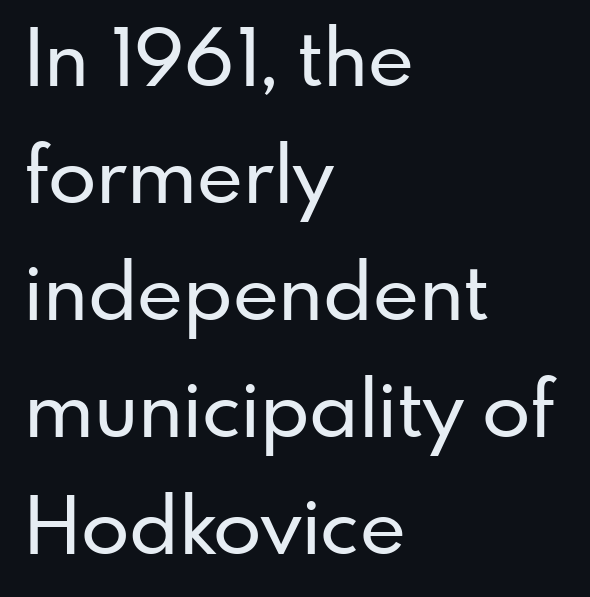
The image shows 79 px sans-serif type, upright; set left-aligned, normal line spacing (1.48x), normal letter spacing, not underlined; low stroke contrast and a small x-height.
